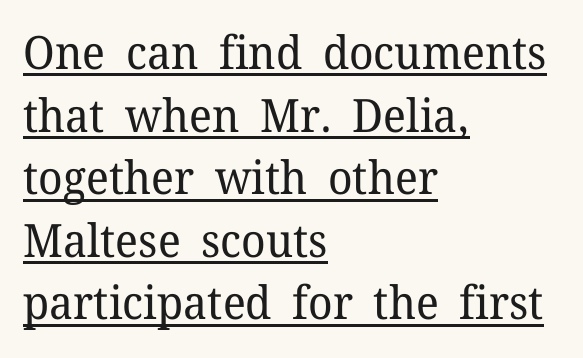
{"serif": "yes", "italic": "no", "bold": "no", "weight": "regular", "width": "normal", "stroke_contrast": "low", "x_height": "medium", "monospaced": "no", "underline": "yes", "align": "left", "line_spacing": "normal", "line_spacing_ratio": 1.36, "letter_spacing": "normal", "letter_spacing_em": 0.0, "glyph_px": 46}
